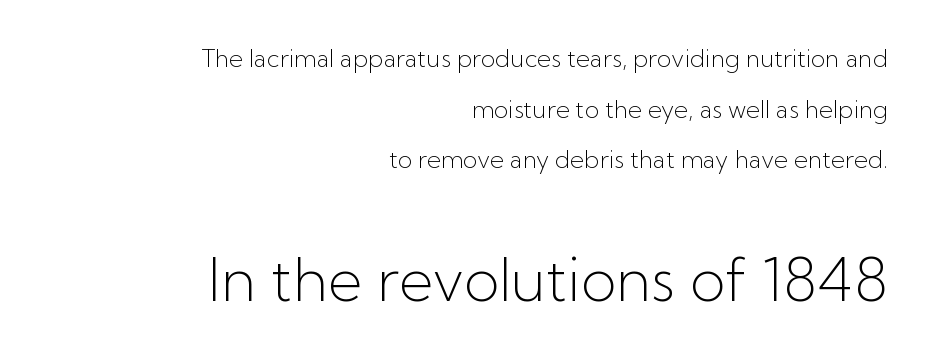
The image shows 59 px light sans-serif type, upright; set right-aligned, loose line spacing (2.11x), normal letter spacing, not underlined; the second (bottom) block is 2.46x larger; low stroke contrast and a medium x-height.
